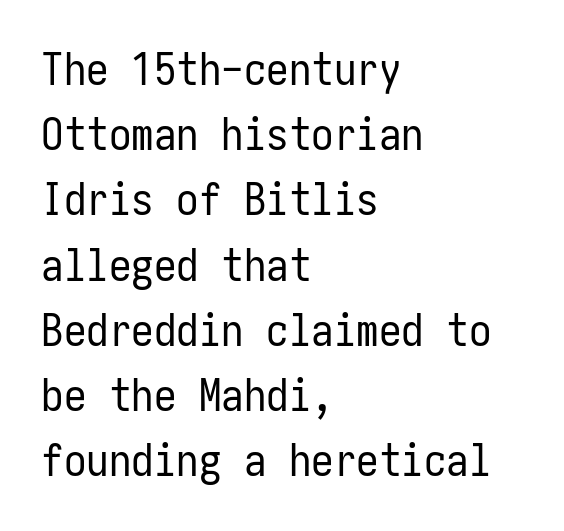
{"serif": "no", "italic": "no", "bold": "no", "weight": "regular", "width": "condensed", "stroke_contrast": "low", "x_height": "medium", "underline": "no", "align": "left", "line_spacing": "normal", "line_spacing_ratio": 1.45, "letter_spacing": "normal", "letter_spacing_em": 0.0, "glyph_px": 45}
